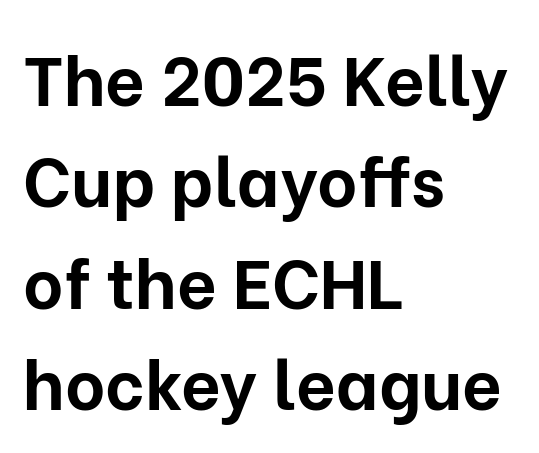
{"serif": "no", "italic": "no", "bold": "yes", "weight": "bold", "width": "normal", "stroke_contrast": "low", "x_height": "medium", "monospaced": "no", "underline": "no", "align": "left", "line_spacing": "normal", "line_spacing_ratio": 1.47, "letter_spacing": "normal", "letter_spacing_em": 0.0, "glyph_px": 69}
